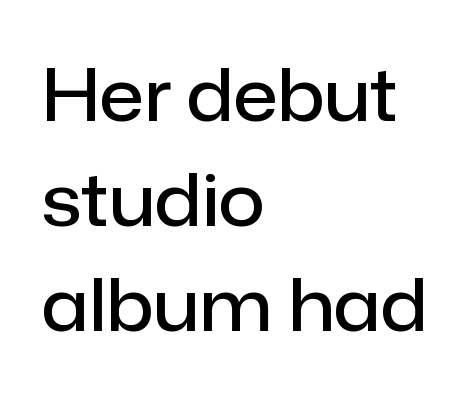
Q: Is the text bold? A: Semi-bold.
Q: Is the text italic (slanted)? A: No, it is upright.
Q: Is the typeface a serif or a sans-serif typeface? A: Sans-serif.
Q: Is the text underlined? A: No.
Q: How is the paragraph aligned? A: Left-aligned.
Q: Is the spacing between letters normal or unusually wide? A: Normal.
Q: Is the spacing between lines tight, normal or loose? A: Normal.
Q: Width (condensed, normal, or wide)? A: Normal.
Q: Stroke contrast? A: Low.
Q: x-height? A: Medium.
Q: Monospaced? A: No.
